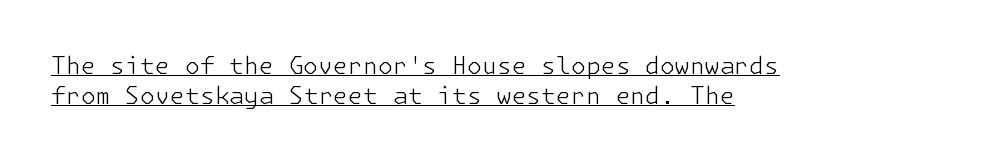
The image shows 24 px text type, upright; set left-aligned, normal line spacing (1.26x), normal letter spacing, underlined.
